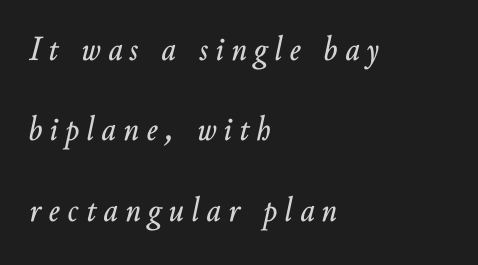
{"italic": "yes", "lean": "right", "slant_degrees": 10, "width": "normal", "stroke_contrast": "low", "x_height": "small", "monospaced": "no", "underline": "no", "align": "left", "line_spacing": "loose", "line_spacing_ratio": 2.3, "letter_spacing": "wide", "letter_spacing_em": 0.21, "glyph_px": 35}
